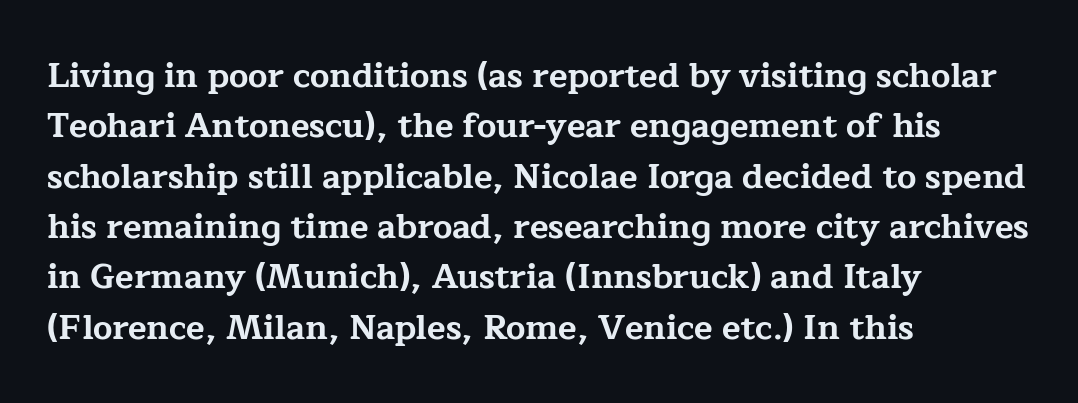
The image shows 34 px bold, wide serif type, upright; set left-aligned, normal line spacing (1.48x), normal letter spacing, not underlined; low stroke contrast and a medium x-height.
